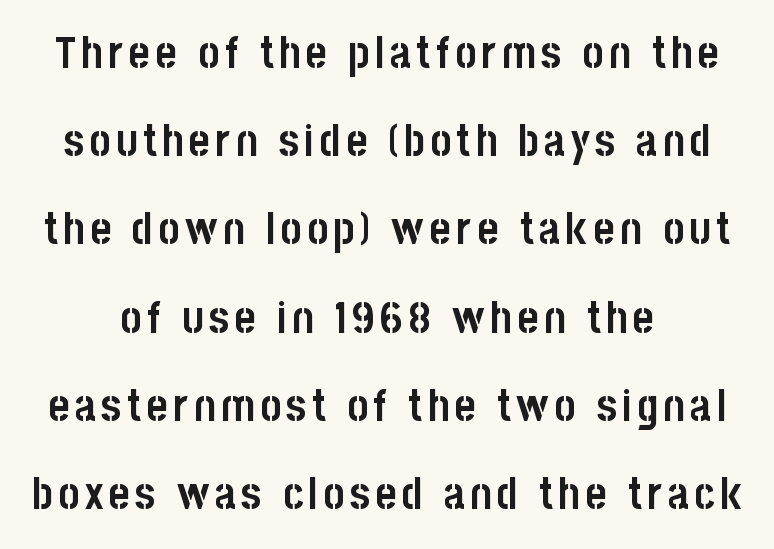
The image shows 45 px semibold, condensed sans-serif type, upright; set loose line spacing (1.96x), not underlined; low stroke contrast and a large x-height.
